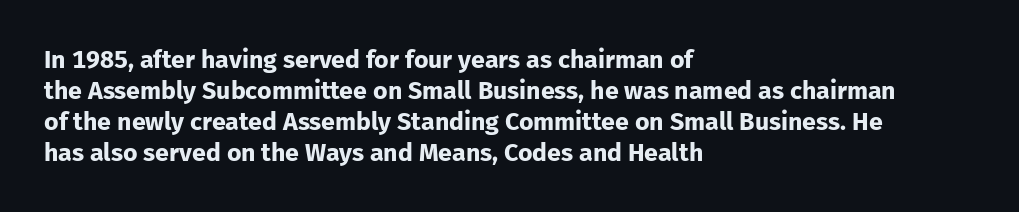
The image shows 25 px bold type, upright; set left-aligned, line spacing 1.24x, normal letter spacing, not underlined.
